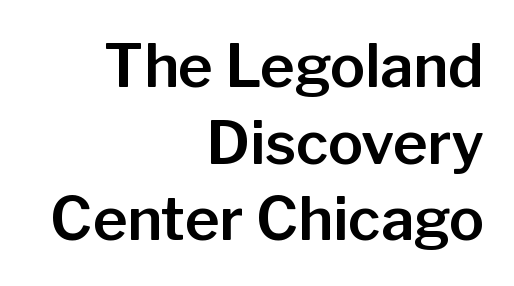
The image shows 59 px sans-serif type, upright; set right-aligned, normal line spacing (1.3x), normal letter spacing, not underlined; low stroke contrast and a medium x-height.
